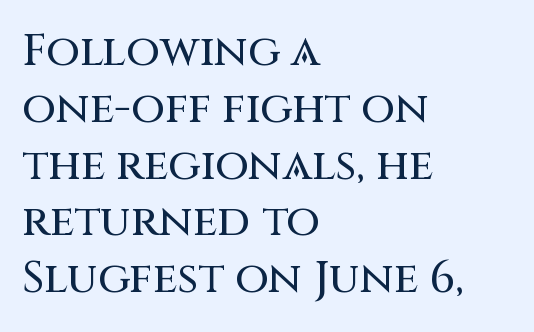
{"serif": "no", "italic": "no", "width": "normal", "stroke_contrast": "medium", "x_height": "large", "monospaced": "no", "underline": "no", "align": "left", "line_spacing": "normal", "line_spacing_ratio": 1.29, "letter_spacing": "normal", "letter_spacing_em": 0.0, "glyph_px": 44}
